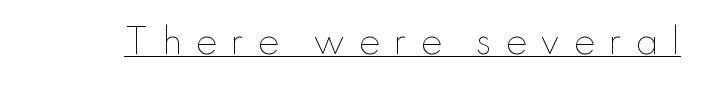
The gaps between neighbouring characters are conspicuously large. Does the lettering tilt? It doesn't — this is upright. Looks like regular typesetting: each glyph gets only the width it needs. Each line of the rendering has a horizontal stroke beneath the glyphs.
